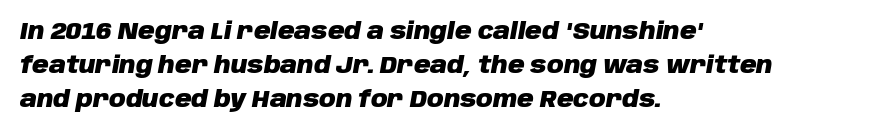
{"italic": "yes", "lean": "right", "slant_degrees": 10, "bold": "yes", "underline": "no", "align": "left", "line_spacing": "normal", "line_spacing_ratio": 1.47, "letter_spacing": "normal", "letter_spacing_em": 0.0, "glyph_px": 23}
